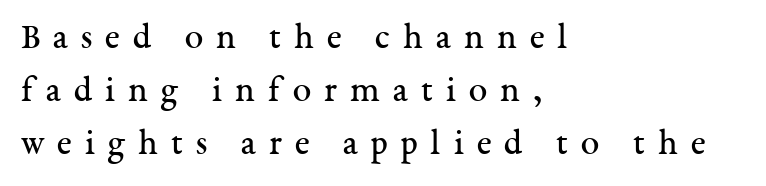
The image shows 37 px regular-weight serif type, upright; set left-aligned, normal line spacing (1.43x), unusually wide letter spacing (+0.35 em), not underlined; medium stroke contrast and a medium x-height.
